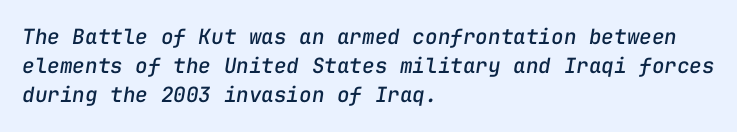
{"italic": "yes", "lean": "right", "slant_degrees": 9, "underline": "no", "align": "left", "line_spacing": "normal", "line_spacing_ratio": 1.39, "letter_spacing": "normal", "letter_spacing_em": 0.0, "glyph_px": 21}
